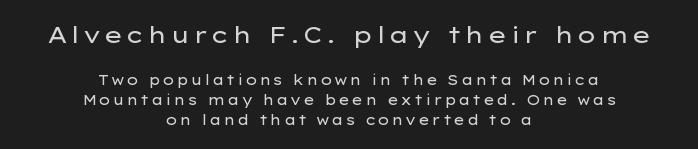
{"italic": "no", "bold": "no", "underline": "no", "align": "center", "line_spacing": "normal", "line_spacing_ratio": 1.42, "larger_block": "first", "size_ratio": 1.64, "glyph_px": 23}
